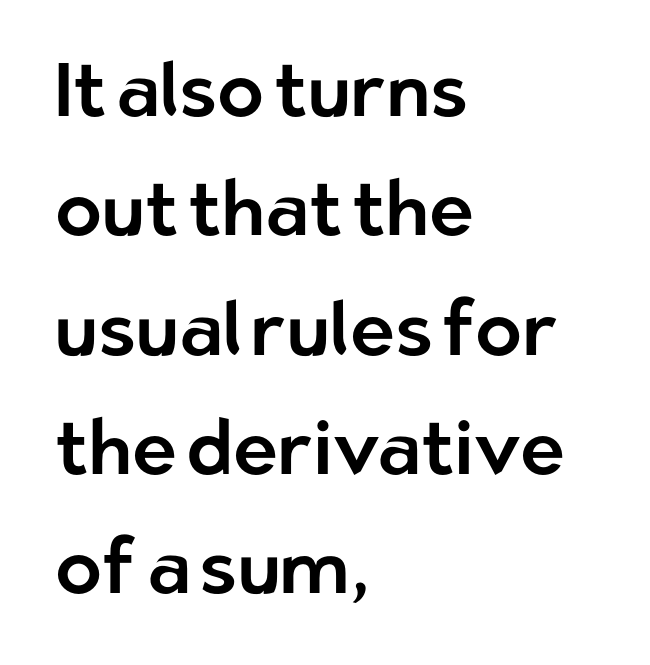
{"serif": "no", "italic": "no", "width": "normal", "stroke_contrast": "low", "x_height": "medium", "monospaced": "no", "underline": "no", "align": "left", "line_spacing": "normal", "line_spacing_ratio": 1.57, "letter_spacing": "normal", "letter_spacing_em": 0.0, "glyph_px": 76}
